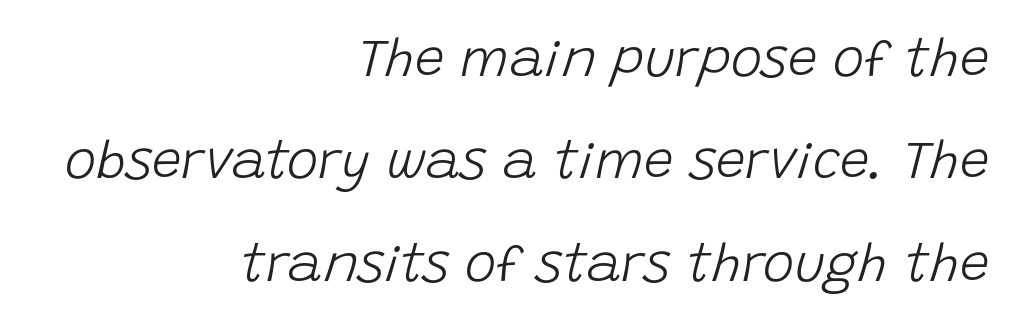
The image shows 53 px light type, italic (leaning right); set right-aligned, loose line spacing (1.93x), normal letter spacing, not underlined; low stroke contrast and a large x-height.
